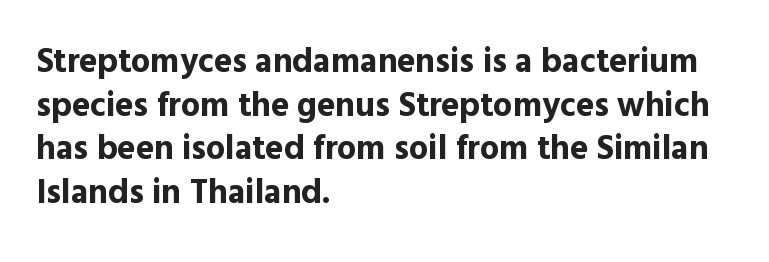
Spacing between characters is what you'd get straight out of the box. Every letter is thick-stroked: bold, no question. You can tell from the bare stems that sans-serif type was used. The lettering stays uniformly vertical, giving the passage a roman look. In CSS terms this would be text-align: left.
